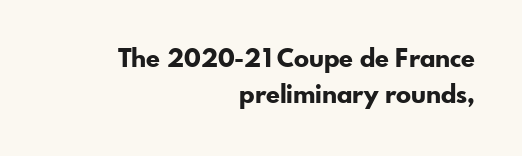
{"italic": "no", "bold": "yes", "underline": "no", "align": "right", "line_spacing": "normal", "line_spacing_ratio": 1.43, "letter_spacing": "normal", "letter_spacing_em": 0.0, "glyph_px": 25}
